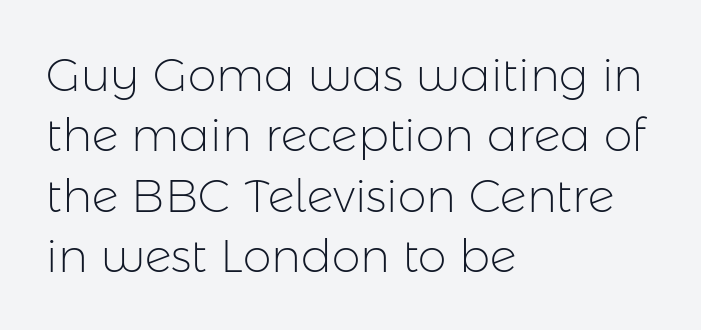
Is this a sans? Yes — the strokes have no serifs. A classic flush-left, rag-right setting is used for this passage. Does the leading feel generous? No, just average. Underline: absent. These lines are rendered in a variable-pitch font.
